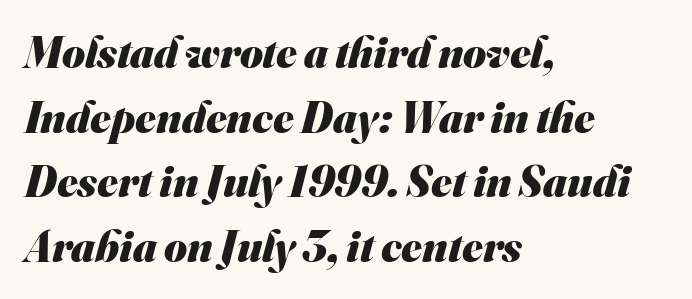
Q: Is the text bold? A: Yes.
Q: Is the typeface a serif or a sans-serif typeface? A: Sans-serif.
Q: Is the text underlined? A: No.
Q: How is the paragraph aligned? A: Left-aligned.
Q: Is the spacing between letters normal or unusually wide? A: Normal.
Q: Is the spacing between lines tight, normal or loose? A: Normal.
Q: Width (condensed, normal, or wide)? A: Normal.
Q: Stroke contrast? A: Medium.
Q: x-height? A: Small.
Q: Monospaced? A: No.
